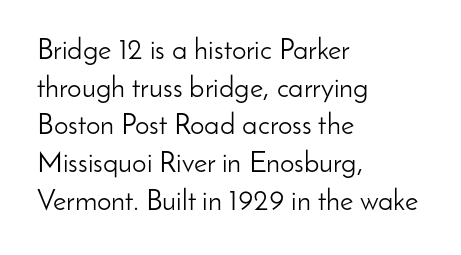
If you drew a ruler down the left edge, every line would touch it. The area under the type is left untouched. It's the straight-up-and-down kind of type. Evenly set lines give the paragraph a standard silhouette. Standard letterfit; no display-style spreading of the glyphs. The face used here is proportionally spaced, like ordinary book or web type.
